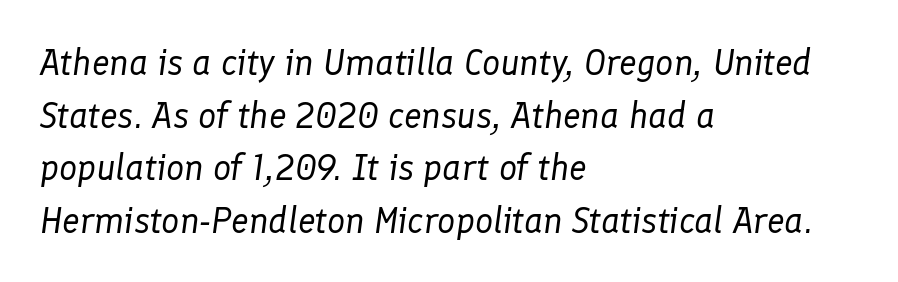
Q: Is the text bold? A: No.
Q: Is the text italic (slanted)? A: Yes, it leans right by about 8 degrees.
Q: Is the text underlined? A: No.
Q: How is the paragraph aligned? A: Left-aligned.
Q: Is the spacing between letters normal or unusually wide? A: Normal.
Q: Is the spacing between lines tight, normal or loose? A: Normal.
Q: Width (condensed, normal, or wide)? A: Normal.
Q: Stroke contrast? A: Low.
Q: x-height? A: Medium.
Q: Monospaced? A: No.
